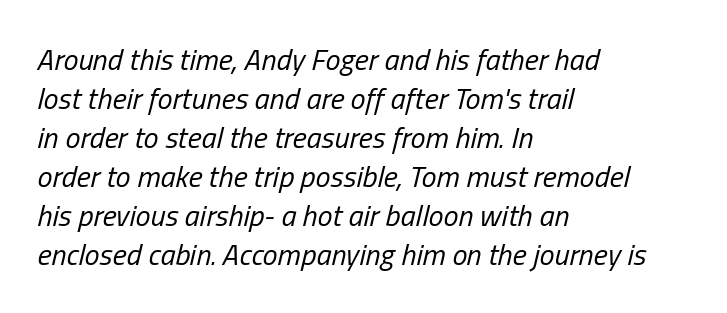
Honestly, the row spacing looks completely unremarkable. A typesetter would mark this as italic. Descender tails drop into unmarked territory. Is this a fixed-width face? No — the glyphs have proportional, varying widths. Letters have the restrained weight of plain body copy at most. A typesetter would call this zero additional tracking.
